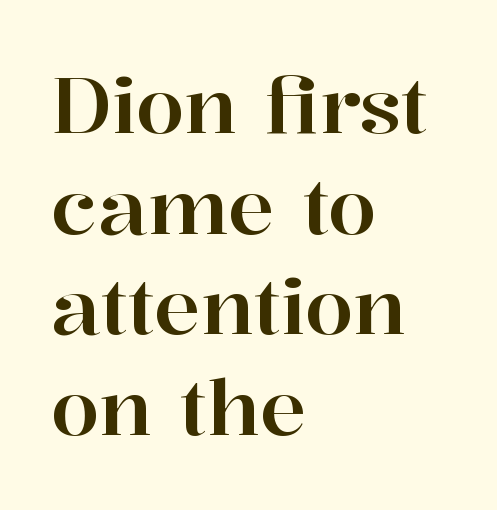
The text block is weighted toward the left margin, trailing off unevenly rightward. The letters advance in unequal steps, a hallmark of proportional type. Tracking here is standard; glyphs follow each other at the usual distance. The specimen reads as upright at a glance. The lines sit at an ordinary, default distance from one another. The letters carry serifs — small finishing strokes at the ends of their stems.
